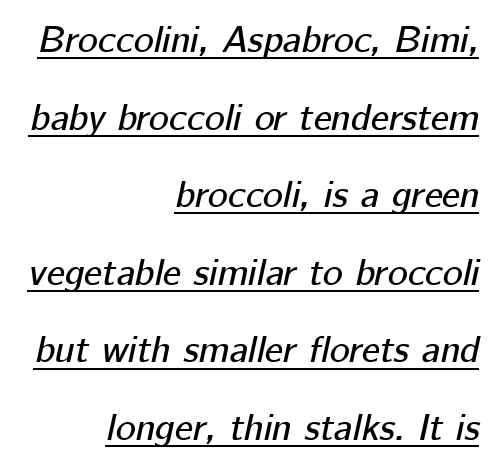
Q: Is the text italic (slanted)? A: Yes, it leans right by about 12 degrees.
Q: Is the text underlined? A: Yes.
Q: How is the paragraph aligned? A: Right-aligned.
Q: Is the spacing between letters normal or unusually wide? A: Normal.
Q: Is the spacing between lines tight, normal or loose? A: Loose.
Q: Width (condensed, normal, or wide)? A: Normal.
Q: Stroke contrast? A: Low.
Q: x-height? A: Medium.
Q: Monospaced? A: No.
